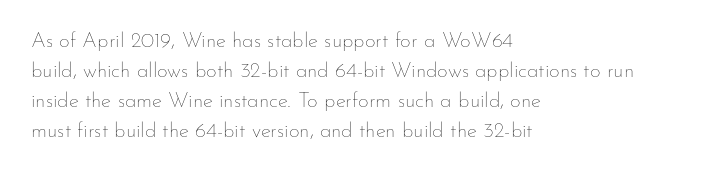
The image shows 21 px text type, upright; set left-aligned, normal line spacing (1.43x), normal letter spacing, not underlined.
